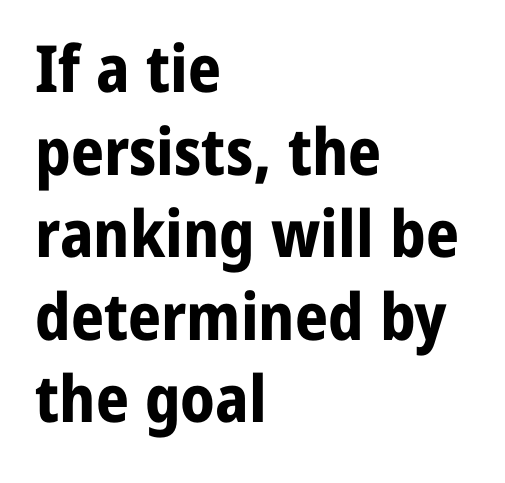
Characters remain perfectly vertical along every line. Examine the stroke ends and you'll find no serifs. Alignment: flush left. The face used here has the dense, thick strokes of a bold.
